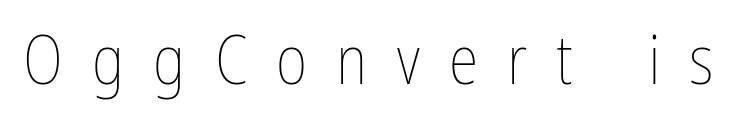
Unbolded letterforms with no extra heft. The gaps between neighbouring characters are conspicuously large. Rendered with straight, roman letterforms. Just letters on the line, the space beneath them empty. You could not count columns in this text — the font is proportionally spaced.
